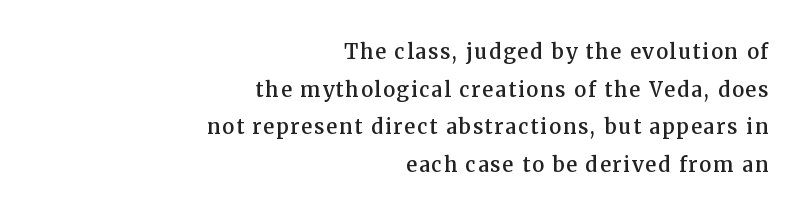
The image shows 20 px text type, upright; set right-aligned, line spacing 1.88x, not underlined.
